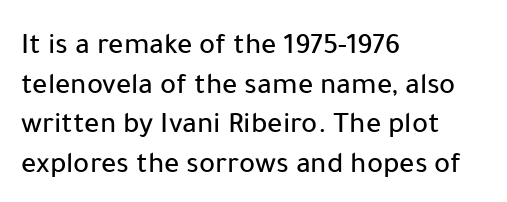
{"serif": "no", "italic": "no", "width": "normal", "stroke_contrast": "low", "x_height": "medium", "monospaced": "no", "underline": "no", "align": "left", "line_spacing": "normal", "line_spacing_ratio": 1.32, "letter_spacing": "normal", "letter_spacing_em": 0.0, "glyph_px": 30}
